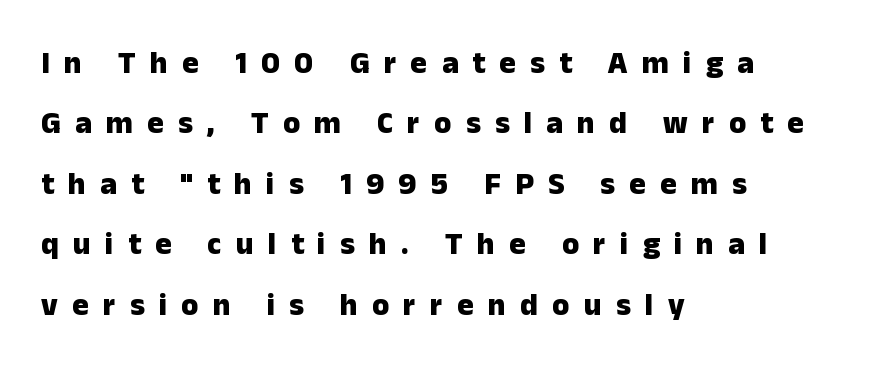
{"serif": "no", "italic": "no", "bold": "yes", "weight": "heavy", "width": "normal", "stroke_contrast": "low", "x_height": "medium", "monospaced": "no", "underline": "no", "align": "left", "line_spacing": "loose", "line_spacing_ratio": 1.95, "letter_spacing": "wide", "letter_spacing_em": 0.46, "glyph_px": 31}
